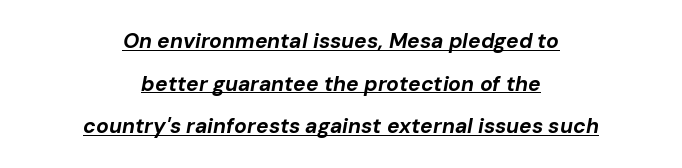
Emphasis by weight is at full strength: bold. Decoration check: the copy is underlined. Notice the wide empty band between every row — that's loose leading. Where is the straight margin? There isn't one; the lines are centered.
